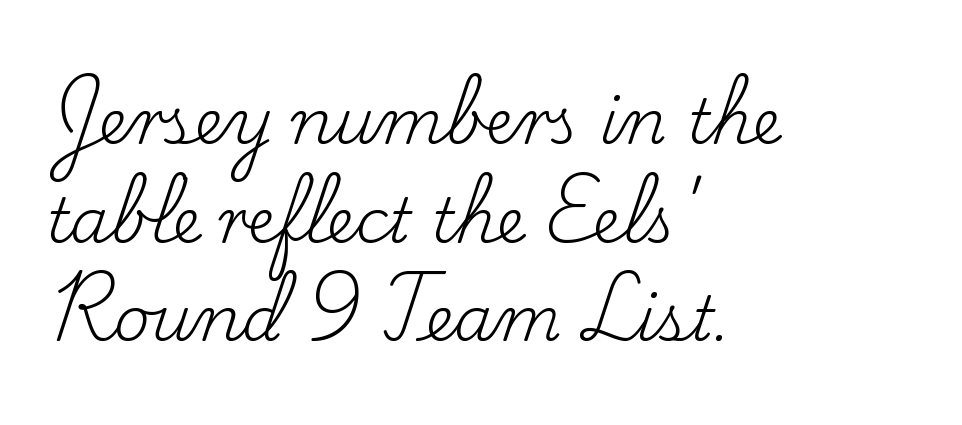
This sample keeps an unexceptional amount of space between lines. Each letter's strokes conclude with small projecting serifs. A classic flush-left, rag-right setting is used for this passage.
